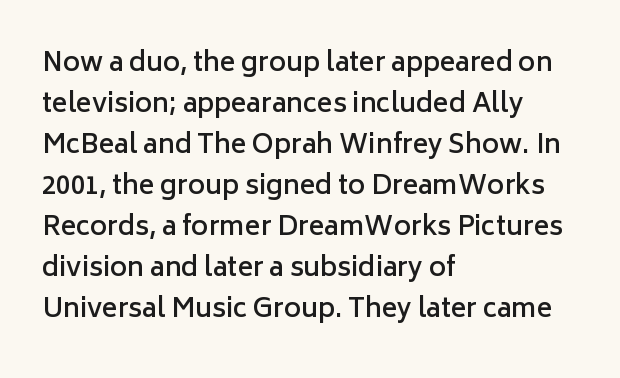
Q: Is the text bold? A: Semi-bold.
Q: Is the text italic (slanted)? A: No, it is upright.
Q: Is the text underlined? A: No.
Q: How is the paragraph aligned? A: Left-aligned.
Q: Is the spacing between letters normal or unusually wide? A: Normal.
Q: Is the spacing between lines tight, normal or loose? A: Normal.
